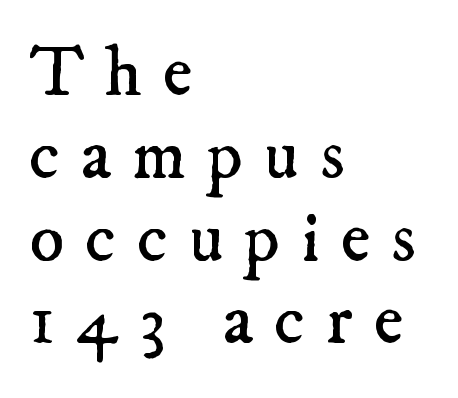
Q: Is the text bold? A: No.
Q: Is the typeface a serif or a sans-serif typeface? A: Serif.
Q: Is the text underlined? A: No.
Q: How is the paragraph aligned? A: Left-aligned.
Q: Is the spacing between letters normal or unusually wide? A: Unusually wide.
Q: Is the spacing between lines tight, normal or loose? A: Tight.
Q: Width (condensed, normal, or wide)? A: Normal.
Q: Stroke contrast? A: Low.
Q: x-height? A: Small.
Q: Monospaced? A: No.
